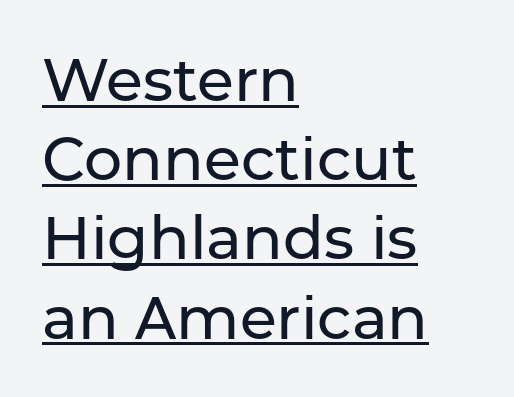
The setting favours the left margin, as ordinary paragraphs usually do. These lines sit exactly where default settings would place them. The letters stand straight up with perfectly vertical stems. A typesetter would call this proportional, since set widths differ per character. The rendering uses the underline text-decoration. Nope, no serifs anywhere on these letters.
